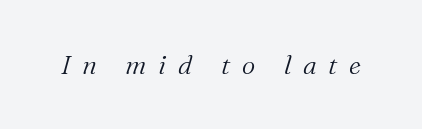
Q: Is the text bold? A: No.
Q: Is the text italic (slanted)? A: Yes, it leans right by about 16 degrees.
Q: Is the text underlined? A: No.
Q: Is the spacing between letters normal or unusually wide? A: Unusually wide.
